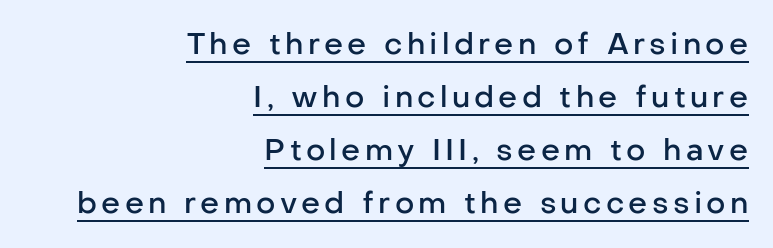
Slightly chunky letters — semibold, I'd say, not full bold. Alignment: flush right. Varying glyph widths throughout — classic text-font behaviour. The string is rendered with underlining switched on.
